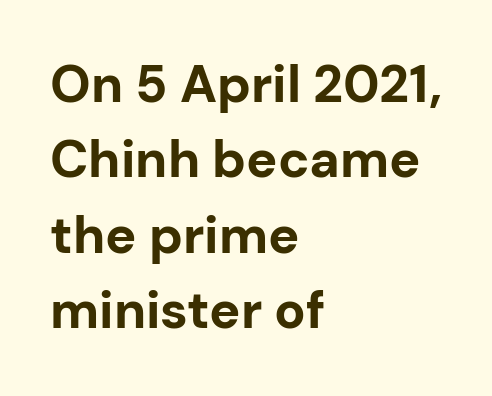
The lines are quadded left. Varying glyph widths throughout — classic text-font behaviour. Is the letter spacing exaggerated? No — it looks like the ordinary default. Notice how the stems are strictly vertical — no italics here.
